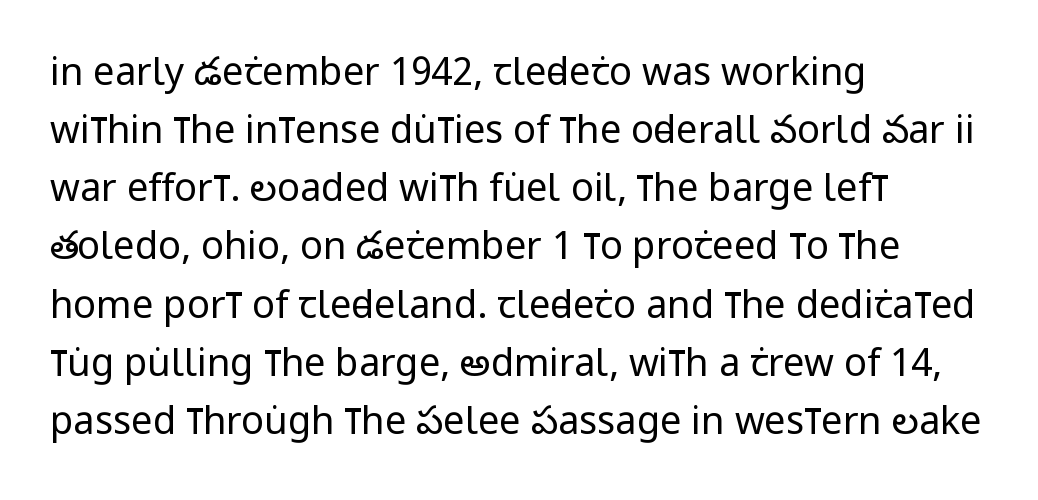
The image shows 38 px regular-weight, condensed sans-serif type, upright; set left-aligned, normal line spacing (1.53x), normal letter spacing, not underlined; low stroke contrast and a large x-height.
